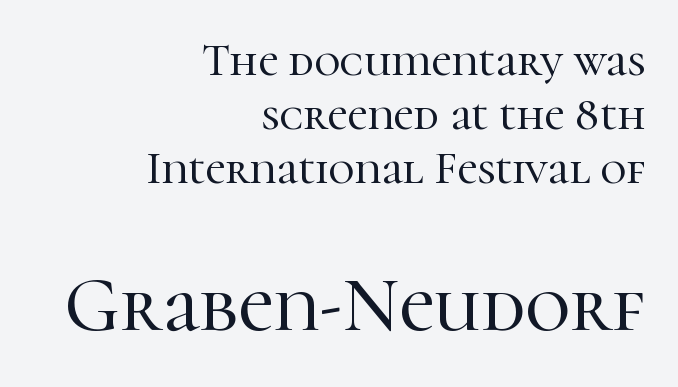
The image shows 78 px serif type, upright; set right-aligned, line spacing 1.2x, normal letter spacing, not underlined; the second (bottom) block is 1.73x larger; high stroke contrast and a medium x-height.
